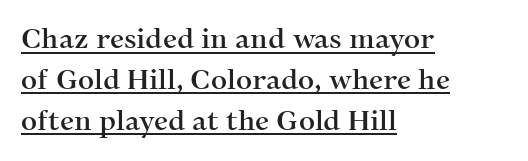
The image shows 28 px serif type, upright; set left-aligned, normal line spacing (1.46x), normal letter spacing, underlined; medium stroke contrast and a medium x-height.
